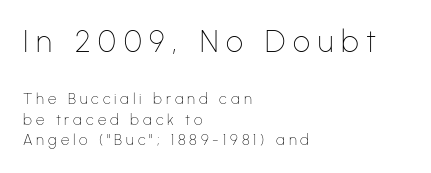
{"serif": "no", "italic": "no", "bold": "no", "weight": "thin", "width": "normal", "stroke_contrast": "low", "x_height": "medium", "monospaced": "no", "underline": "no", "align": "left", "line_spacing": "normal", "line_spacing_ratio": 1.39, "letter_spacing": "wide", "letter_spacing_em": 0.26, "larger_block": "first", "size_ratio": 2.0, "glyph_px": 30}
